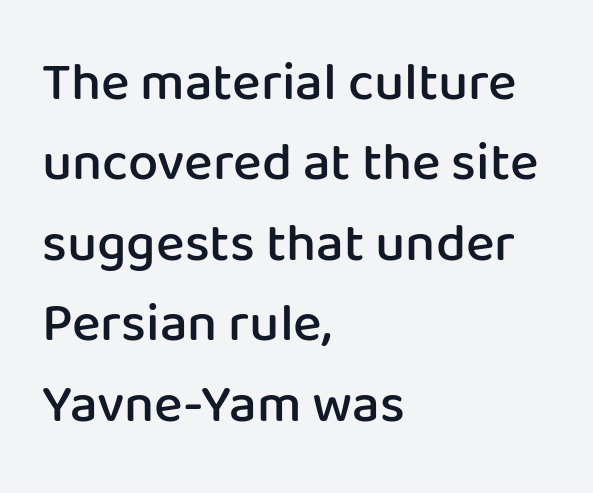
These lines are rendered in a variable-pitch font. Note: no serifs on the glyphs. Is there much room between lines? A standard amount, neither cramped nor airy. Reading down the block, your eye returns to a fixed left position each line. A bit beefed up — I'd call it semibold rather than bold.
